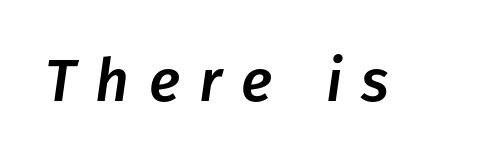
The image shows 59 px text type, italic (leaning right); set unusually wide letter spacing (+0.33 em), not underlined; low stroke contrast and a medium x-height.
